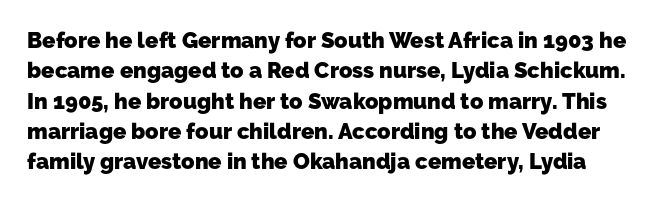
The image shows 22 px bold type; set normal line spacing (1.38x), normal letter spacing, not underlined.
